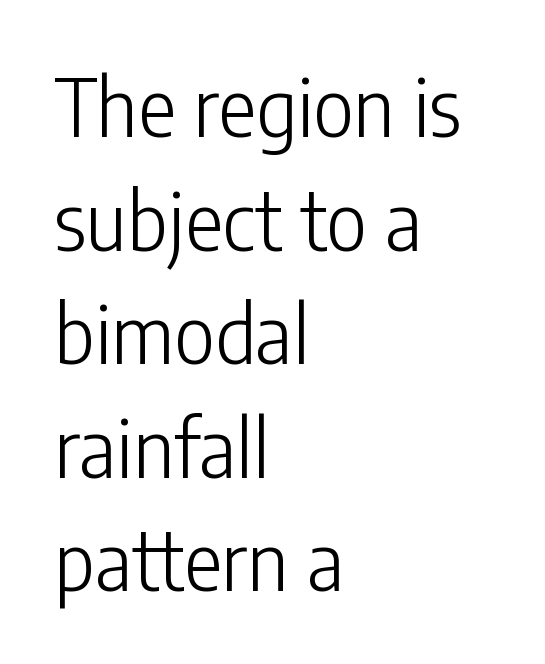
Short and long lines alike share a common starting point at left. Here the designer chose a conventional face with non-uniform glyph widths. Is the letter spacing exaggerated? No — it looks like the ordinary default. Every character sits straight up, as roman type does. Descenders hang freely into open space.
